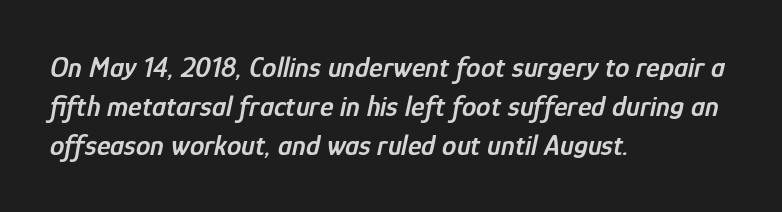
Q: Is the text bold? A: Semi-bold.
Q: Is the text italic (slanted)? A: Yes, it leans right by about 12 degrees.
Q: Is the text underlined? A: No.
Q: How is the paragraph aligned? A: Left-aligned.
Q: Is the spacing between letters normal or unusually wide? A: Normal.
Q: Is the spacing between lines tight, normal or loose? A: Normal.
Q: Width (condensed, normal, or wide)? A: Condensed.
Q: Stroke contrast? A: Low.
Q: x-height? A: Medium.
Q: Monospaced? A: No.
